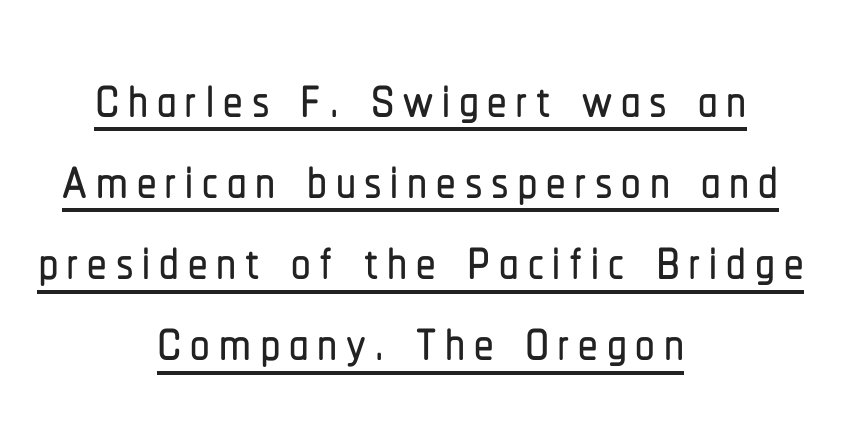
Q: Is the text italic (slanted)? A: No, it is upright.
Q: Is the typeface a serif or a sans-serif typeface? A: Sans-serif.
Q: Is the text underlined? A: Yes.
Q: How is the paragraph aligned? A: Centered.
Q: Is the spacing between lines tight, normal or loose? A: Tight.
Q: Width (condensed, normal, or wide)? A: Condensed.
Q: Stroke contrast? A: Low.
Q: x-height? A: Medium.
Q: Monospaced? A: No.
